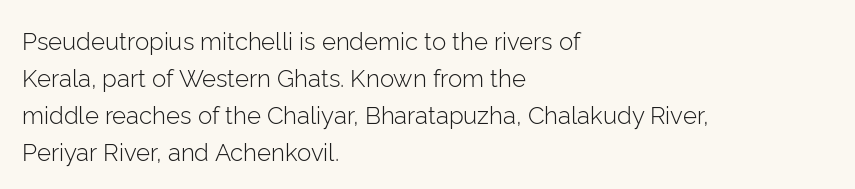
Q: Is the text bold? A: No.
Q: Is the text italic (slanted)? A: No, it is upright.
Q: Is the text underlined? A: No.
Q: How is the paragraph aligned? A: Left-aligned.
Q: Is the spacing between letters normal or unusually wide? A: Normal.
Q: Is the spacing between lines tight, normal or loose? A: Normal.
